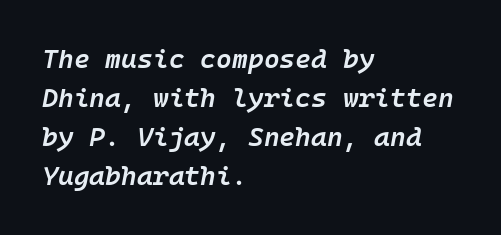
{"italic": "yes", "lean": "right", "slant_degrees": 10, "bold": "semi", "underline": "no", "align": "left", "line_spacing": "normal", "line_spacing_ratio": 1.45, "letter_spacing": "normal", "letter_spacing_em": 0.0, "glyph_px": 27}
